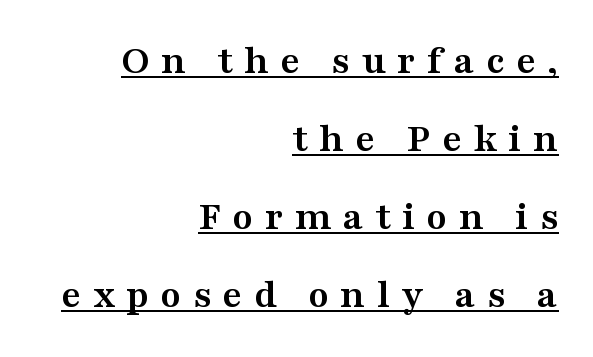
The image shows 42 px semibold, wide serif type, upright; set right-aligned, line spacing 1.86x, unusually wide letter spacing (+0.27 em), underlined; medium stroke contrast and a medium x-height.
